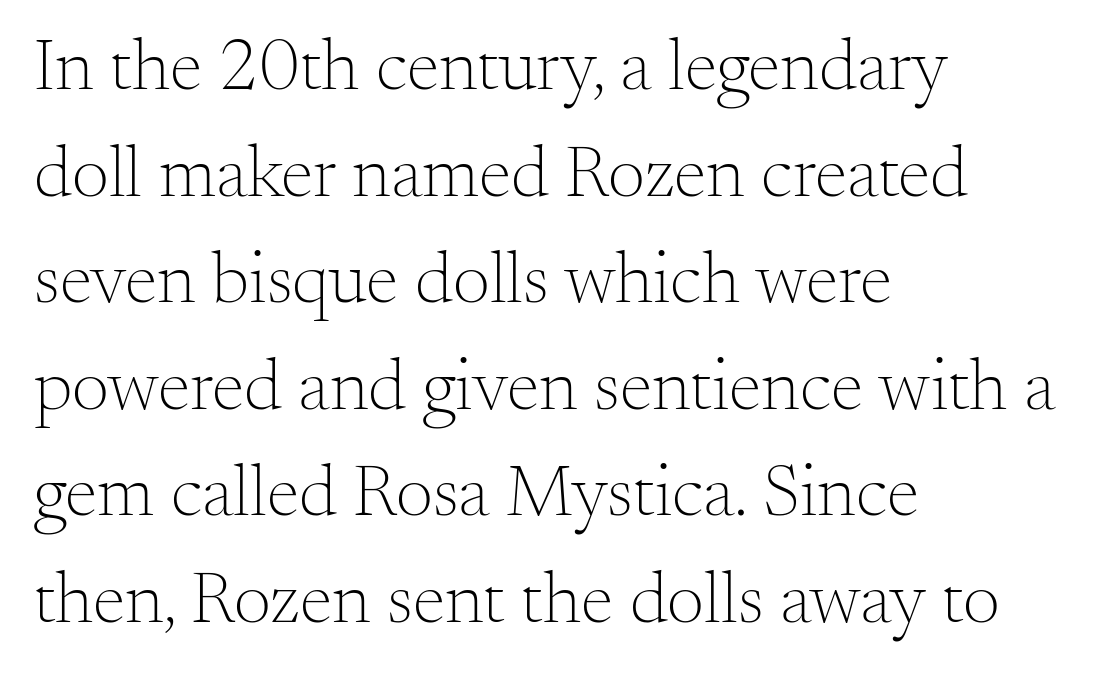
Q: Is the text bold? A: No.
Q: Is the text italic (slanted)? A: No, it is upright.
Q: Is the typeface a serif or a sans-serif typeface? A: Serif.
Q: Is the text underlined? A: No.
Q: How is the paragraph aligned? A: Left-aligned.
Q: Is the spacing between letters normal or unusually wide? A: Normal.
Q: Is the spacing between lines tight, normal or loose? A: Normal.
Q: Width (condensed, normal, or wide)? A: Normal.
Q: Stroke contrast? A: Medium.
Q: x-height? A: Small.
Q: Monospaced? A: No.
